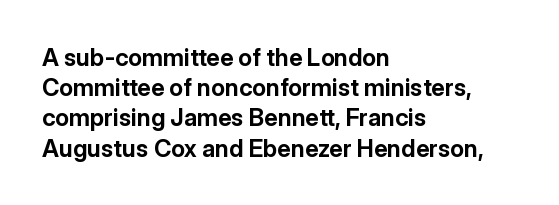
{"italic": "no", "bold": "yes", "underline": "no", "align": "left", "line_spacing": "normal", "line_spacing_ratio": 1.26, "letter_spacing": "normal", "letter_spacing_em": 0.0, "glyph_px": 24}
